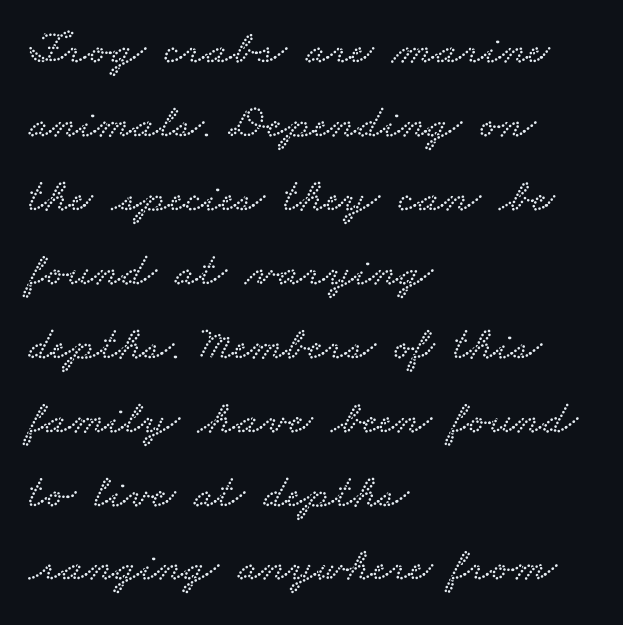
Typographically, this falls in the serif category. Layout note: lines flush left. Leading: standard. Glance below the letters and you will spot only blank space. The passage shown is typed in a proportional face where columns would drift.
